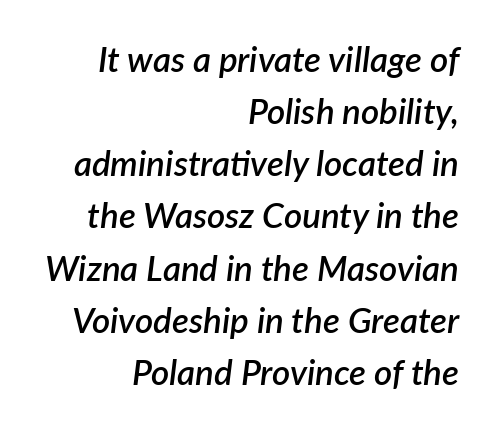
Between one letter and the next there's only the usual sliver of space. The passage shown stacks its lines at a standard gap. Character widths vary here, with narrow letters taking less room than wide ones. This rendering uses right alignment, leaving the left contour irregular. The font is running at a semibold setting, under full bold.
